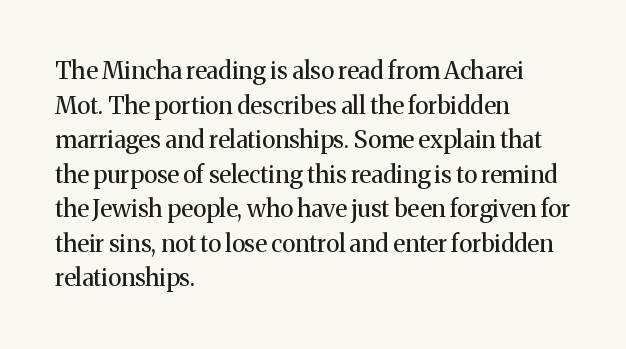
Q: Is the text bold? A: No.
Q: Is the text italic (slanted)? A: No, it is upright.
Q: Is the text underlined? A: No.
Q: How is the paragraph aligned? A: Left-aligned.
Q: Is the spacing between letters normal or unusually wide? A: Normal.
Q: Is the spacing between lines tight, normal or loose? A: Normal.
